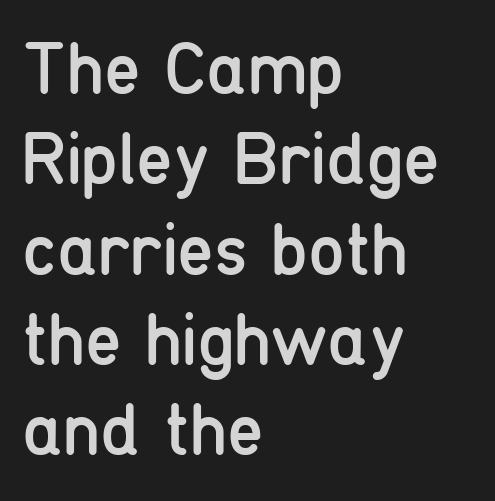
{"serif": "no", "italic": "no", "bold": "no", "weight": "regular", "width": "condensed", "stroke_contrast": "low", "x_height": "medium", "monospaced": "no", "underline": "no", "align": "left", "line_spacing_ratio": 1.22, "letter_spacing": "normal", "letter_spacing_em": 0.0, "glyph_px": 74}
